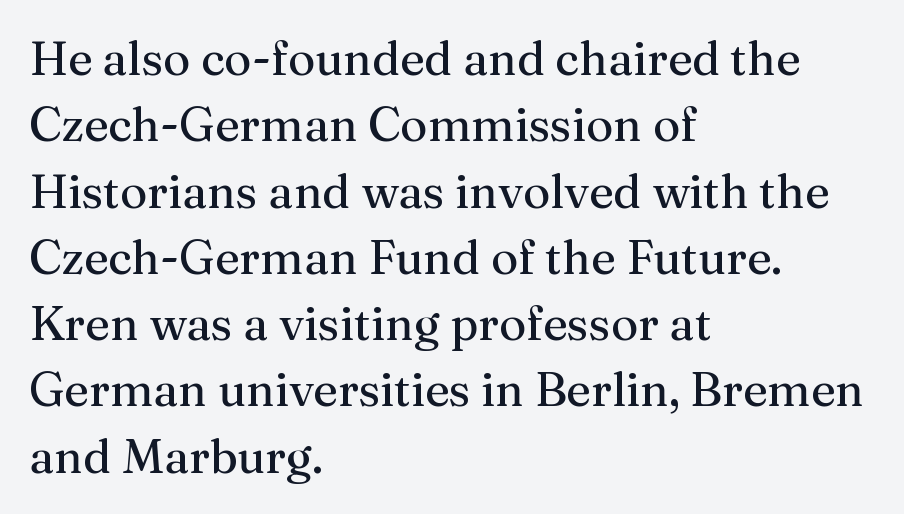
Q: Is the text bold? A: No.
Q: Is the text italic (slanted)? A: No, it is upright.
Q: Is the typeface a serif or a sans-serif typeface? A: Serif.
Q: Is the text underlined? A: No.
Q: How is the paragraph aligned? A: Left-aligned.
Q: Is the spacing between letters normal or unusually wide? A: Normal.
Q: Is the spacing between lines tight, normal or loose? A: Normal.
Q: Width (condensed, normal, or wide)? A: Normal.
Q: Stroke contrast? A: Medium.
Q: x-height? A: Medium.
Q: Monospaced? A: No.
